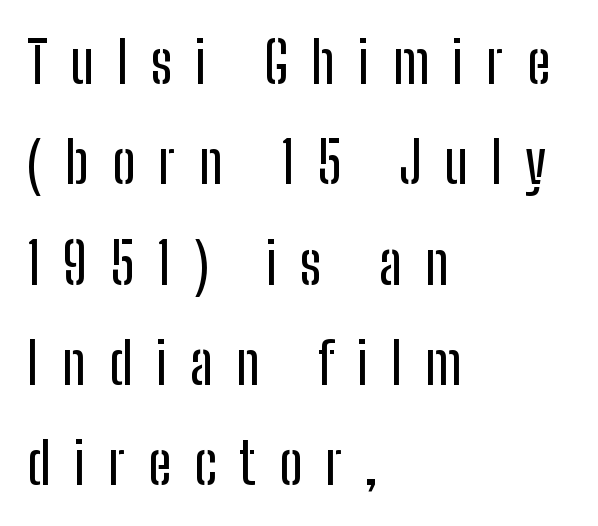
{"serif": "no", "italic": "no", "width": "condensed", "stroke_contrast": "low", "x_height": "medium", "monospaced": "no", "underline": "no", "align": "left", "line_spacing_ratio": 1.76, "letter_spacing": "wide", "letter_spacing_em": 0.4, "glyph_px": 57}
